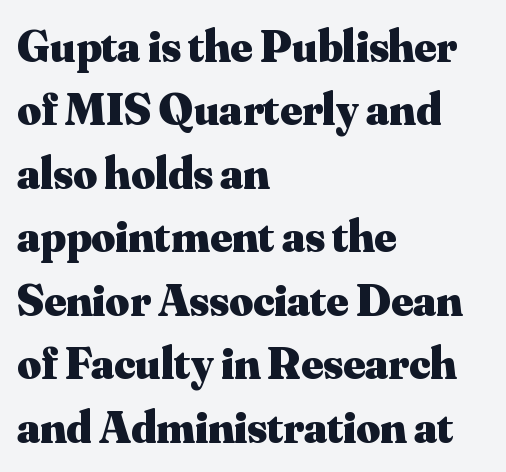
Q: Is the text bold? A: Yes.
Q: Is the text italic (slanted)? A: No, it is upright.
Q: Is the typeface a serif or a sans-serif typeface? A: Serif.
Q: Is the text underlined? A: No.
Q: How is the paragraph aligned? A: Left-aligned.
Q: Is the spacing between letters normal or unusually wide? A: Normal.
Q: Is the spacing between lines tight, normal or loose? A: Normal.
Q: Width (condensed, normal, or wide)? A: Normal.
Q: Stroke contrast? A: Medium.
Q: x-height? A: Small.
Q: Monospaced? A: No.
